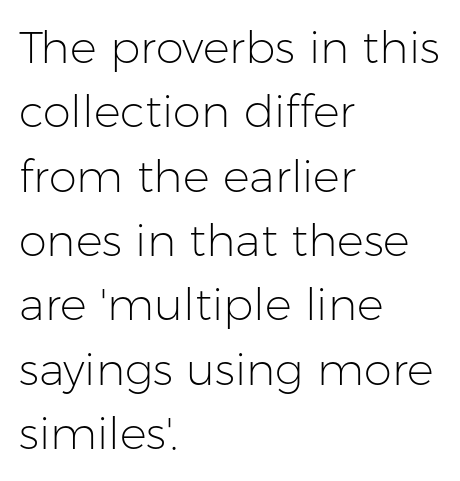
{"serif": "no", "italic": "no", "bold": "no", "weight": "light", "width": "normal", "stroke_contrast": "low", "x_height": "medium", "monospaced": "no", "underline": "no", "align": "left", "line_spacing": "normal", "line_spacing_ratio": 1.43, "letter_spacing": "normal", "letter_spacing_em": 0.0, "glyph_px": 45}
